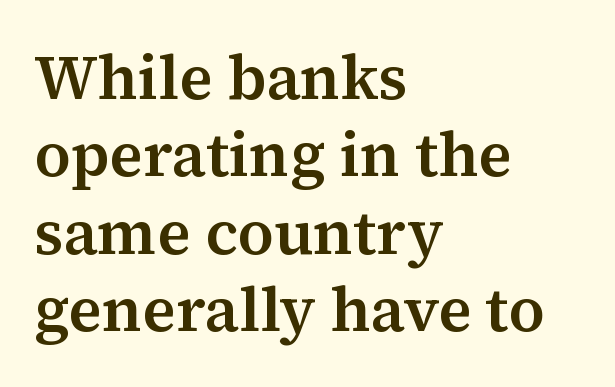
The image shows 62 px serif type, upright; set left-aligned, normal line spacing (1.25x), normal letter spacing, not underlined; medium stroke contrast and a medium x-height.
